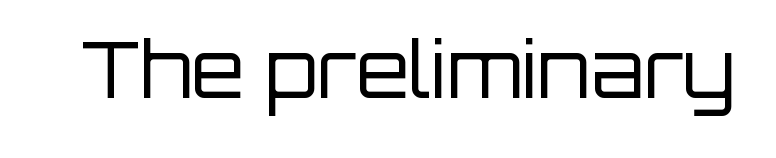
Q: Is the text bold? A: No.
Q: Is the text italic (slanted)? A: No, it is upright.
Q: Is the typeface a serif or a sans-serif typeface? A: Sans-serif.
Q: Is the text underlined? A: No.
Q: Is the spacing between letters normal or unusually wide? A: Normal.
Q: Width (condensed, normal, or wide)? A: Normal.
Q: Stroke contrast? A: Low.
Q: x-height? A: Large.
Q: Monospaced? A: No.
